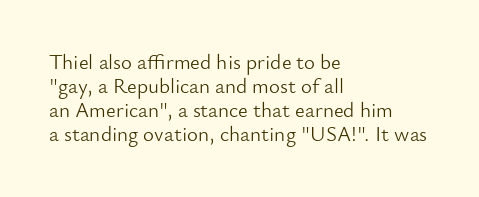
The image shows 21 px text type, upright; set left-aligned, tight line spacing (1.14x), normal letter spacing, not underlined.
